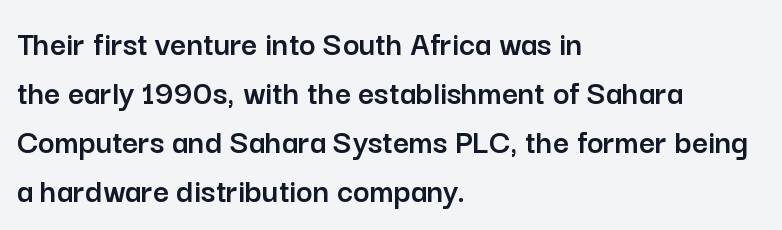
Nope, not italic — everything's standing straight. In terms of leading, this rendering sits right in the middle. Lines of text with bare space underneath. Each letter's strokes conclude bluntly, with no projecting serifs. Casual observation: everything's shoved over to the left. Character widths vary here, with narrow letters taking less room than wide ones.
